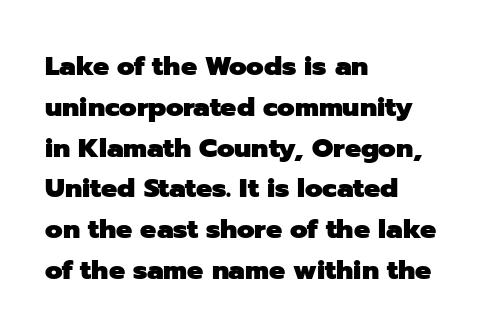
{"italic": "no", "bold": "yes", "underline": "no", "align": "left", "line_spacing": "normal", "line_spacing_ratio": 1.51, "letter_spacing": "normal", "letter_spacing_em": 0.0, "glyph_px": 27}
